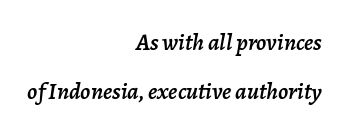
{"italic": "yes", "lean": "right", "slant_degrees": 7, "underline": "no", "align": "right", "line_spacing": "loose", "line_spacing_ratio": 2.04, "letter_spacing": "normal", "letter_spacing_em": 0.0, "glyph_px": 24}
